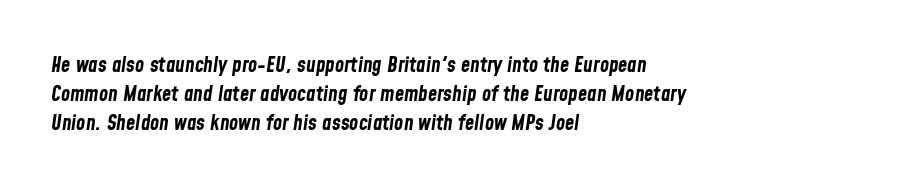
Q: Is the text bold? A: Yes.
Q: Is the text italic (slanted)? A: Yes, it leans right by about 8 degrees.
Q: Is the text underlined? A: No.
Q: How is the paragraph aligned? A: Left-aligned.
Q: Is the spacing between letters normal or unusually wide? A: Normal.
Q: Is the spacing between lines tight, normal or loose? A: Normal.
